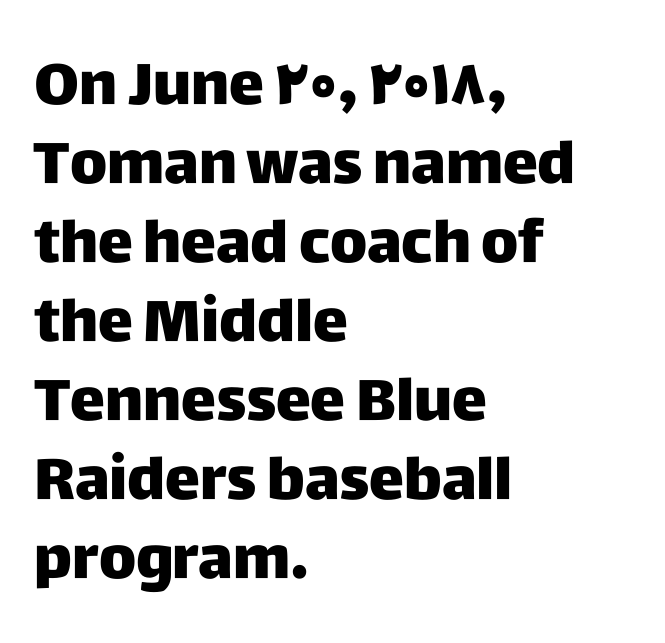
Italic: no, the glyphs are upright roman. Type style note: lacks serifs. Note the varied advance widths — an 'i' is clearly narrower than an 'm'. Horizontal alignment here is leftward, the default for most running prose. The words here are not underlined.
